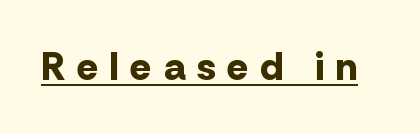
Q: Is the text bold? A: Yes.
Q: Is the text italic (slanted)? A: No, it is upright.
Q: Is the typeface a serif or a sans-serif typeface? A: Sans-serif.
Q: Is the text underlined? A: Yes.
Q: Is the spacing between letters normal or unusually wide? A: Unusually wide.
Q: Width (condensed, normal, or wide)? A: Normal.
Q: Stroke contrast? A: Low.
Q: x-height? A: Medium.
Q: Monospaced? A: No.
